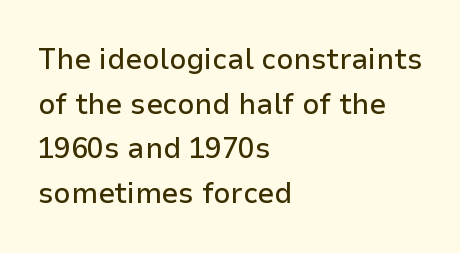
{"serif": "no", "italic": "no", "width": "normal", "stroke_contrast": "low", "x_height": "medium", "monospaced": "no", "underline": "no", "align": "left", "line_spacing": "normal", "line_spacing_ratio": 1.49, "letter_spacing": "normal", "letter_spacing_em": 0.0, "glyph_px": 30}
